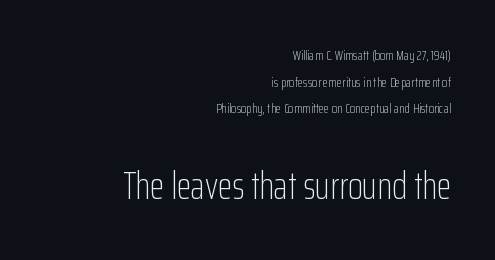
{"serif": "no", "italic": "no", "bold": "no", "weight": "light", "width": "condensed", "stroke_contrast": "low", "x_height": "medium", "monospaced": "no", "underline": "no", "align": "right", "line_spacing": "loose", "line_spacing_ratio": 1.91, "letter_spacing": "normal", "letter_spacing_em": 0.0, "larger_block": "second", "size_ratio": 2.71, "glyph_px": 38}
